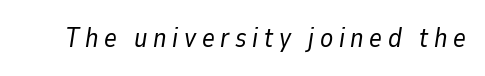
{"italic": "yes", "lean": "right", "slant_degrees": 9, "bold": "no", "underline": "no", "letter_spacing": "wide", "letter_spacing_em": 0.21, "glyph_px": 27}
